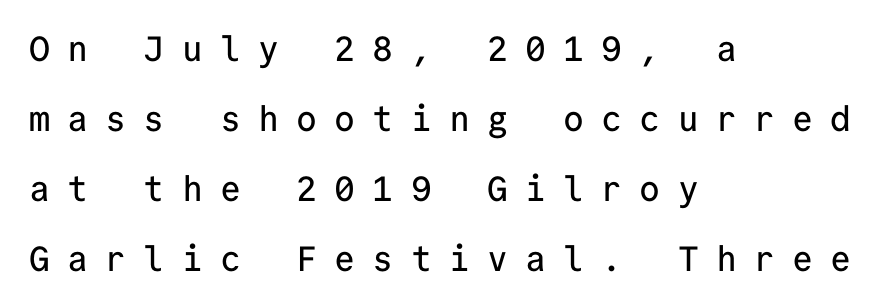
Q: Is the text italic (slanted)? A: No, it is upright.
Q: Is the typeface a serif or a sans-serif typeface? A: Sans-serif.
Q: Is the text underlined? A: No.
Q: How is the paragraph aligned? A: Left-aligned.
Q: Is the spacing between letters normal or unusually wide? A: Unusually wide.
Q: Is the spacing between lines tight, normal or loose? A: Loose.
Q: Width (condensed, normal, or wide)? A: Normal.
Q: Stroke contrast? A: Low.
Q: x-height? A: Medium.
Q: Monospaced? A: Yes.
